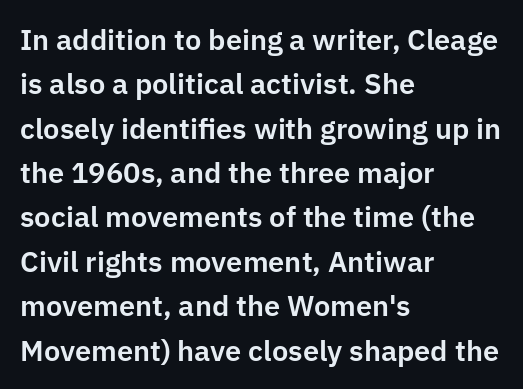
Posture: straight, roman, zero tilt. All the whitespace from short lines collects on the right. Bare-footed words on every line. Summary of vertical rhythm: regular, with standard interline spacing. Looks like regular typesetting: each glyph gets only the width it needs.
